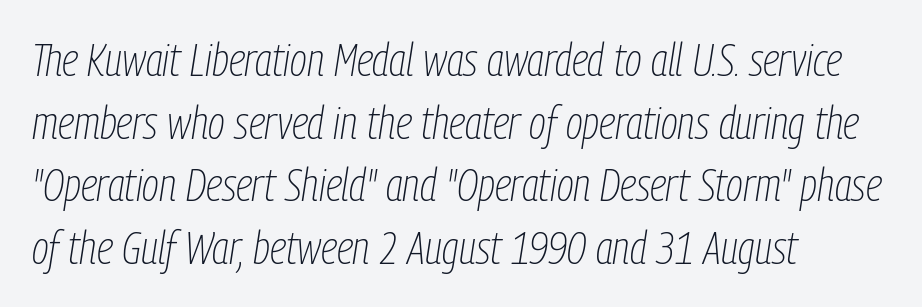
Evenly set lines give the paragraph a standard silhouette. The paragraph shown leans on its left margin. These lines keep a tight, regular rhythm from letter to letter. Is the type heavy? It reads as light-to-regular instead.
